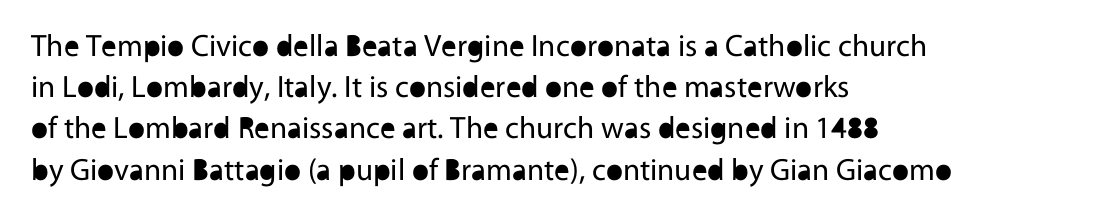
{"serif": "no", "italic": "no", "bold": "no", "weight": "regular", "width": "normal", "x_height": "medium", "monospaced": "no", "underline": "no", "align": "left", "line_spacing": "normal", "line_spacing_ratio": 1.33, "letter_spacing": "normal", "letter_spacing_em": 0.0, "glyph_px": 31}
